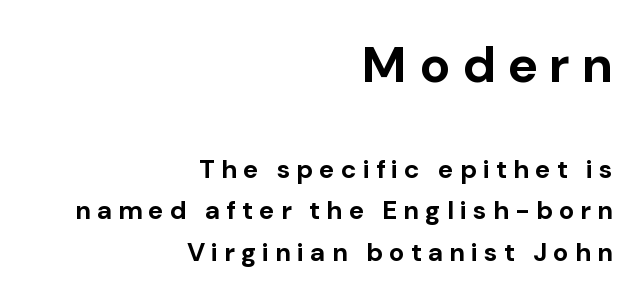
{"serif": "no", "italic": "no", "bold": "yes", "weight": "bold", "width": "normal", "stroke_contrast": "low", "x_height": "medium", "monospaced": "no", "underline": "no", "align": "right", "line_spacing": "normal", "line_spacing_ratio": 1.58, "letter_spacing": "wide", "letter_spacing_em": 0.23, "larger_block": "first", "size_ratio": 1.96, "glyph_px": 51}
